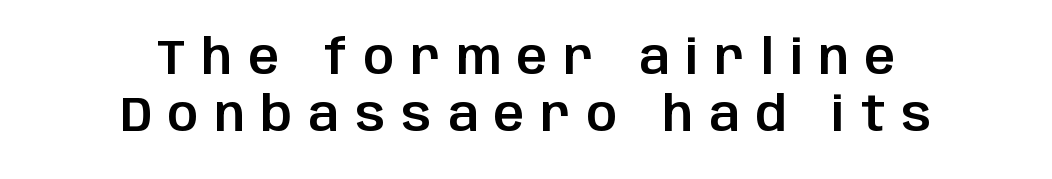
{"serif": "no", "italic": "no", "width": "normal", "stroke_contrast": "low", "x_height": "large", "monospaced": "no", "underline": "no", "align": "center", "line_spacing_ratio": 1.19, "letter_spacing": "wide", "letter_spacing_em": 0.34, "glyph_px": 48}
